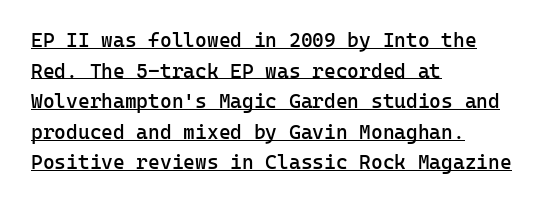
Weight: semibold (demi). In terms of leading, this rendering sits right in the middle. Here the glyphs are tracked normally, forming tight word shapes. All the whitespace from short lines collects on the right. A typesetter would mark this as roman, not italic. Decoration check: the copy is underlined.
